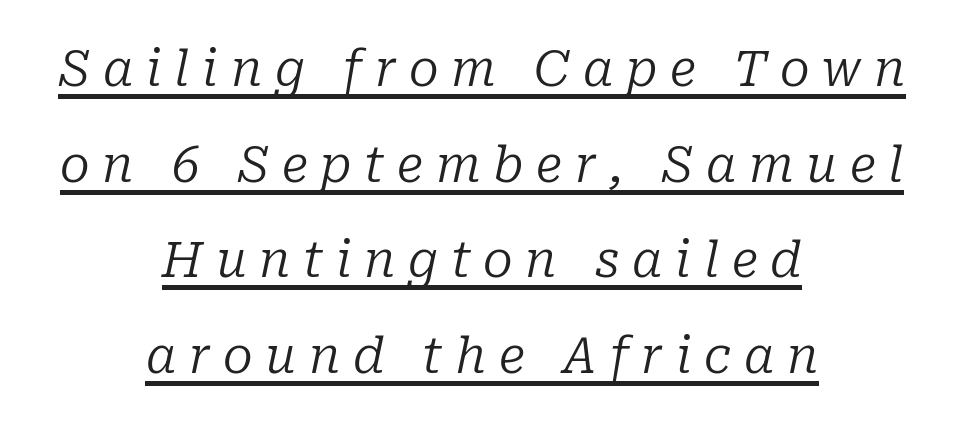
Weight class: somewhere from thin through regular. When letters slant like this, we call the style italic. Casual observation: everything's sitting right in the middle. Character widths vary here, with narrow letters taking less room than wide ones.
